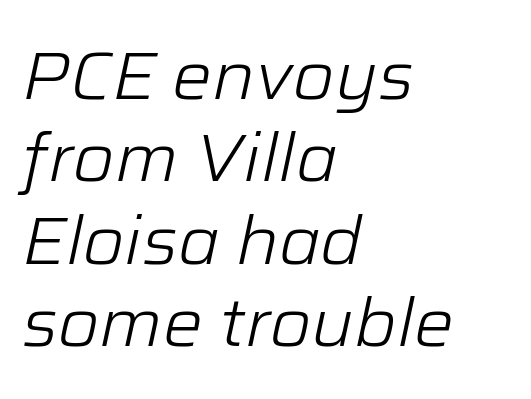
{"italic": "yes", "lean": "right", "slant_degrees": 12, "bold": "no", "weight": "light", "width": "normal", "stroke_contrast": "low", "x_height": "medium", "monospaced": "no", "underline": "no", "align": "left", "line_spacing_ratio": 1.23, "letter_spacing": "normal", "letter_spacing_em": 0.0, "glyph_px": 67}
